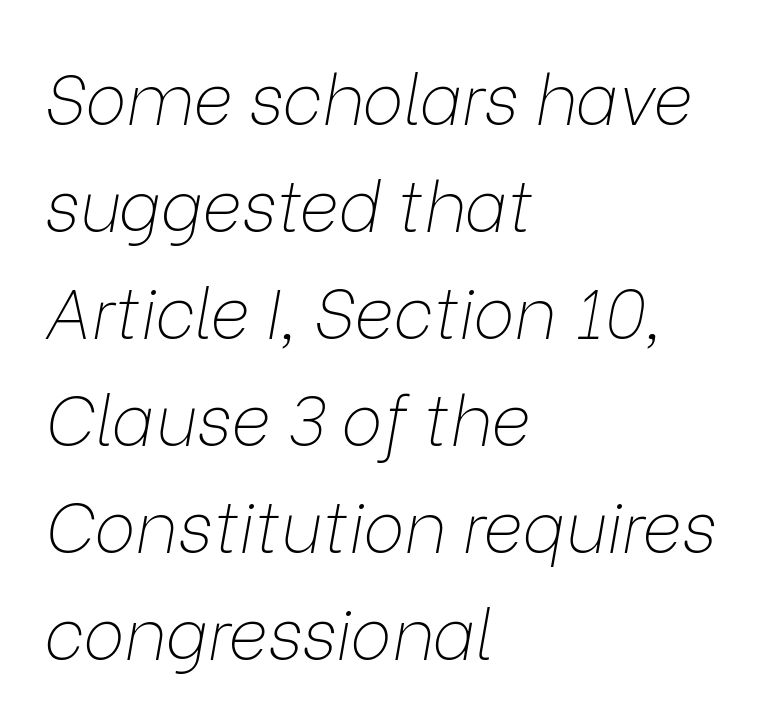
Q: Is the text bold? A: No.
Q: Is the text italic (slanted)? A: Yes, it leans right by about 9 degrees.
Q: Is the text underlined? A: No.
Q: How is the paragraph aligned? A: Left-aligned.
Q: Is the spacing between letters normal or unusually wide? A: Normal.
Q: Is the spacing between lines tight, normal or loose? A: Normal.
Q: Width (condensed, normal, or wide)? A: Normal.
Q: Stroke contrast? A: Low.
Q: x-height? A: Medium.
Q: Monospaced? A: No.
